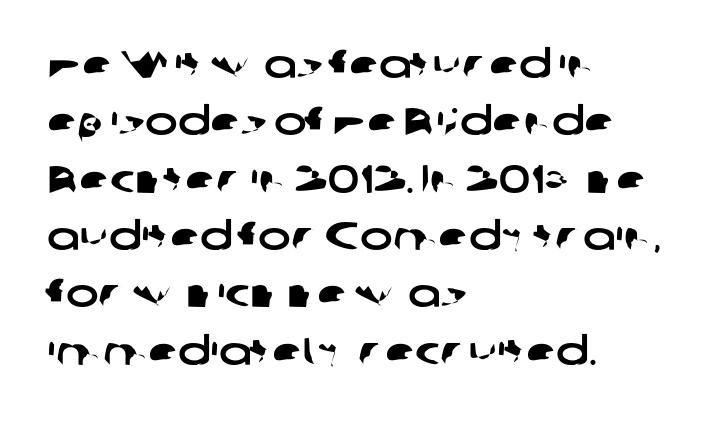
{"serif": "no", "width": "wide", "stroke_contrast": "low", "x_height": "medium", "monospaced": "no", "underline": "no", "align": "left", "line_spacing": "normal", "line_spacing_ratio": 1.47, "letter_spacing": "normal", "letter_spacing_em": 0.0, "glyph_px": 39}
